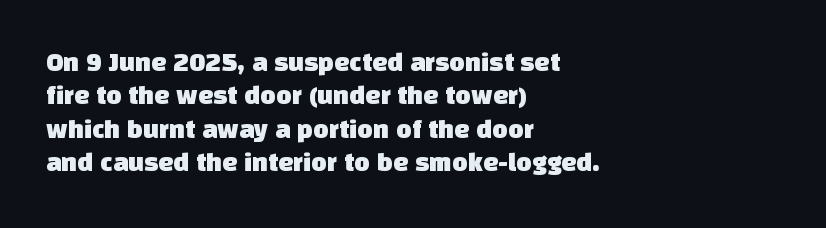
The image shows 27 px text type; set left-aligned, line spacing 1.24x, normal letter spacing, not underlined.
